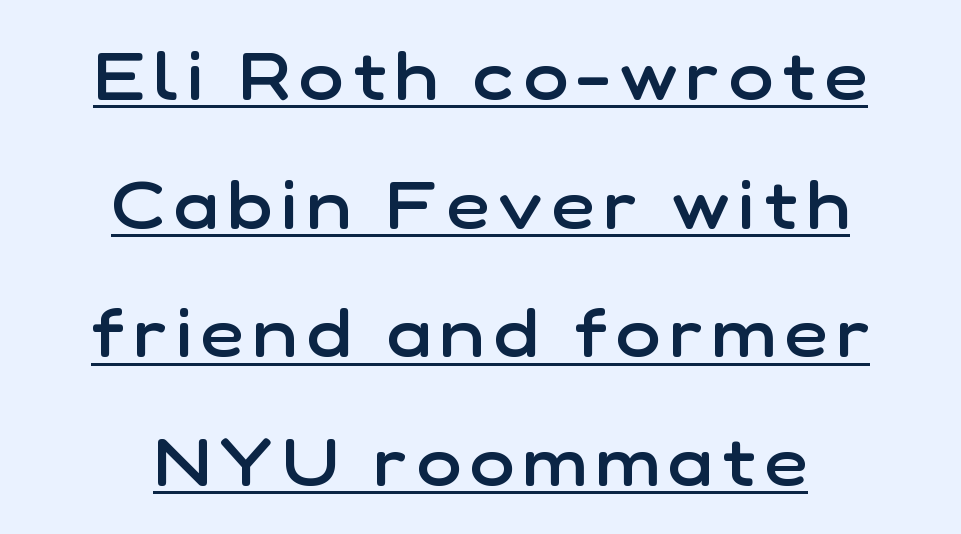
Q: Is the text bold? A: Semi-bold.
Q: Is the text italic (slanted)? A: No, it is upright.
Q: Is the typeface a serif or a sans-serif typeface? A: Sans-serif.
Q: Is the text underlined? A: Yes.
Q: How is the paragraph aligned? A: Centered.
Q: Is the spacing between lines tight, normal or loose? A: Loose.
Q: Width (condensed, normal, or wide)? A: Normal.
Q: Stroke contrast? A: Low.
Q: x-height? A: Medium.
Q: Monospaced? A: No.
